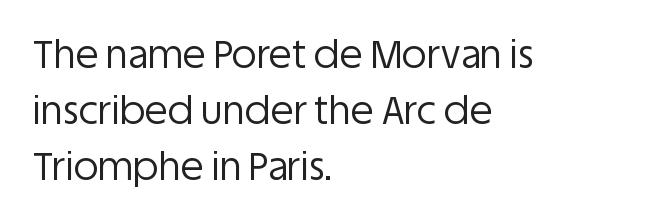
The image shows 38 px regular-weight sans-serif type, upright; set left-aligned, normal line spacing (1.47x), normal letter spacing, not underlined; low stroke contrast and a large x-height.
